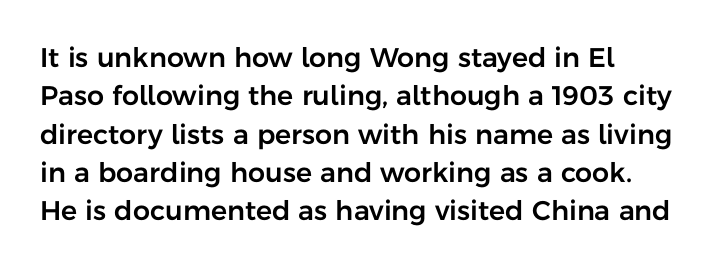
The image shows 27 px text type, upright; set normal line spacing (1.42x), normal letter spacing, not underlined.
